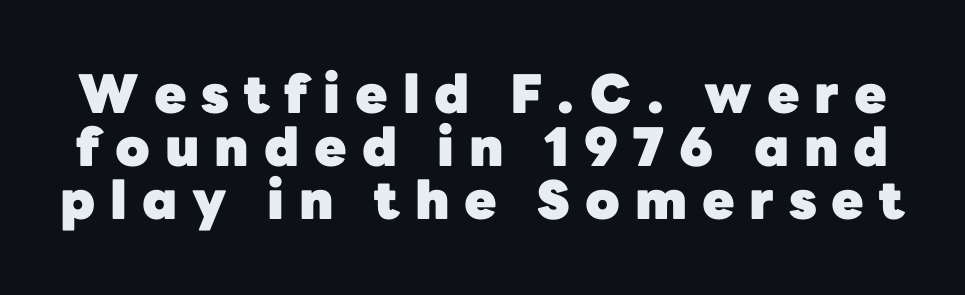
The lines are packed closely together with very little leading. Plenty of ink on the page — the face is bold. Nope, no serifs anywhere on these letters. Character widths vary here, with narrow letters taking less room than wide ones. A bare baseline throughout the passage. In terms of posture, this sample is upright.
